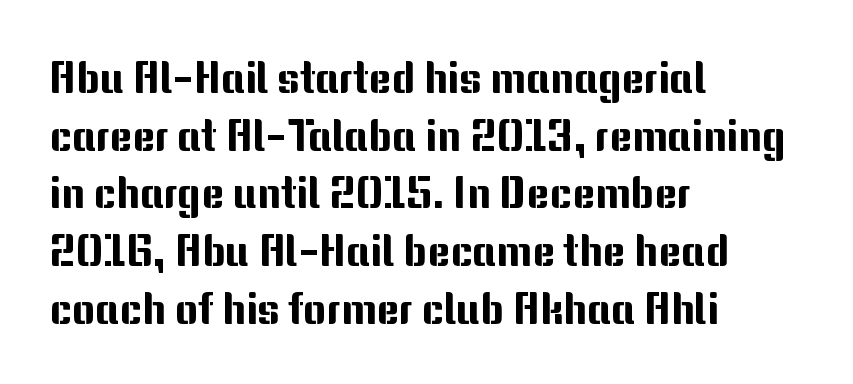
{"serif": "no", "italic": "no", "width": "normal", "stroke_contrast": "medium", "x_height": "medium", "monospaced": "no", "underline": "no", "align": "left", "line_spacing": "normal", "line_spacing_ratio": 1.31, "letter_spacing": "normal", "letter_spacing_em": 0.0, "glyph_px": 44}
